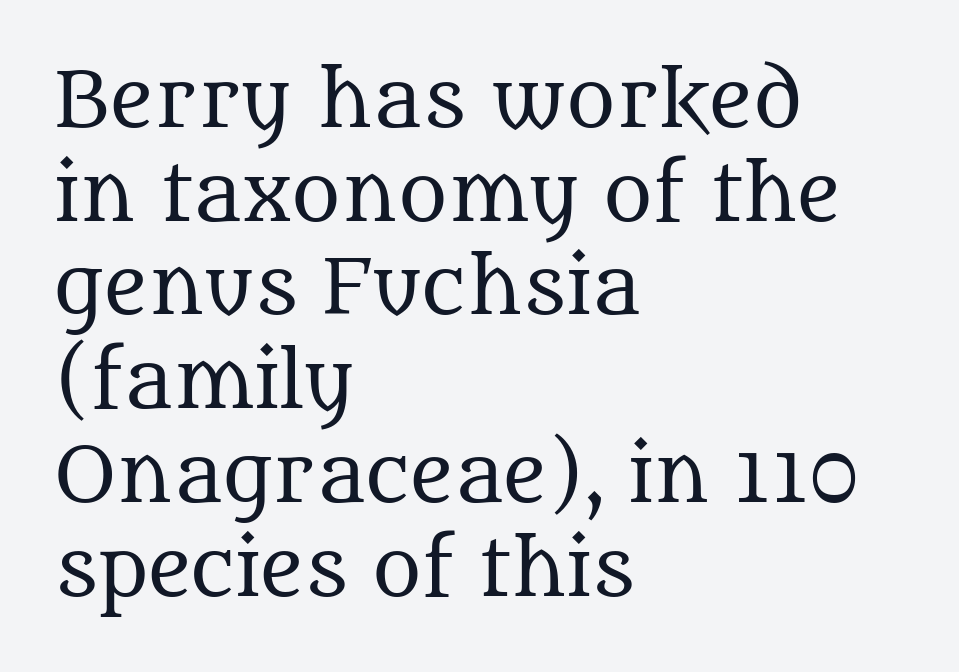
Observe the ordinary spacing: letters are neighbours, not strangers. Reading down the column, the eye jumps a familiar distance to each next line. Old-style or modern, the face here clearly has serifs. Does the lettering tilt? It doesn't — this is upright. The lines in this sample share a left origin and differ only in where they stop.
